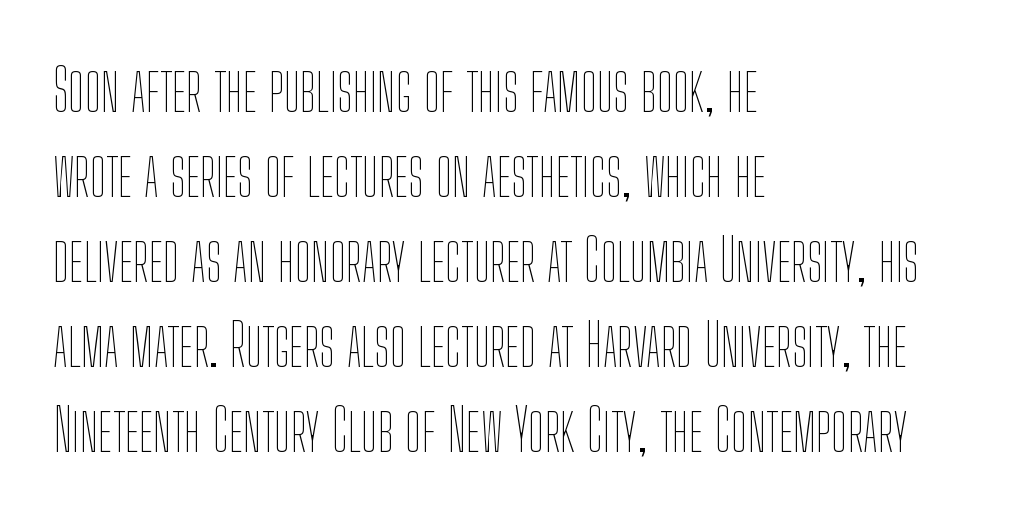
{"italic": "no", "bold": "no", "weight": "thin", "width": "condensed", "stroke_contrast": "low", "x_height": "medium", "monospaced": "no", "underline": "no", "align": "left", "line_spacing": "normal", "line_spacing_ratio": 1.44, "letter_spacing": "normal", "letter_spacing_em": 0.0, "glyph_px": 59}
